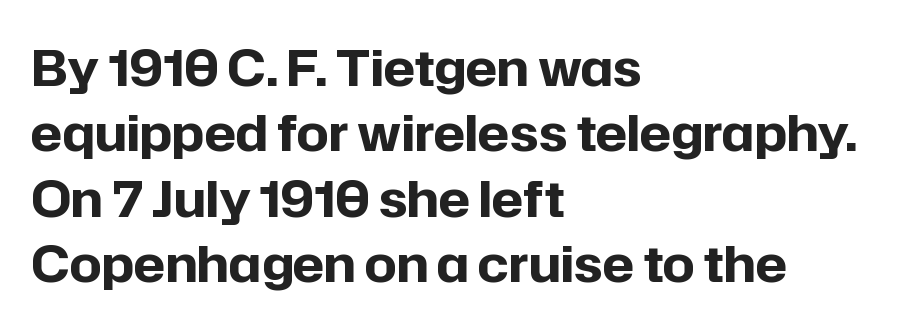
Q: Is the text bold? A: Yes.
Q: Is the text italic (slanted)? A: No, it is upright.
Q: Is the typeface a serif or a sans-serif typeface? A: Sans-serif.
Q: Is the text underlined? A: No.
Q: How is the paragraph aligned? A: Left-aligned.
Q: Is the spacing between letters normal or unusually wide? A: Normal.
Q: Is the spacing between lines tight, normal or loose? A: Normal.
Q: Width (condensed, normal, or wide)? A: Normal.
Q: Stroke contrast? A: Low.
Q: x-height? A: Medium.
Q: Monospaced? A: No.
